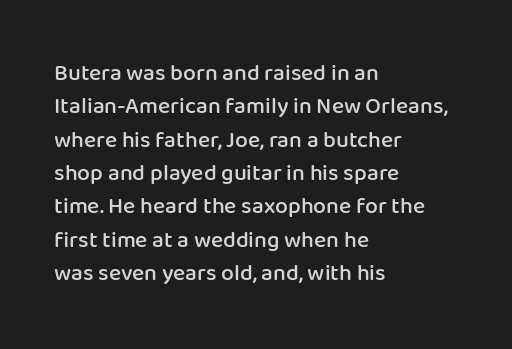
Q: Is the text bold? A: Semi-bold.
Q: Is the text italic (slanted)? A: No, it is upright.
Q: Is the text underlined? A: No.
Q: How is the paragraph aligned? A: Left-aligned.
Q: Is the spacing between letters normal or unusually wide? A: Normal.
Q: Is the spacing between lines tight, normal or loose? A: Normal.
